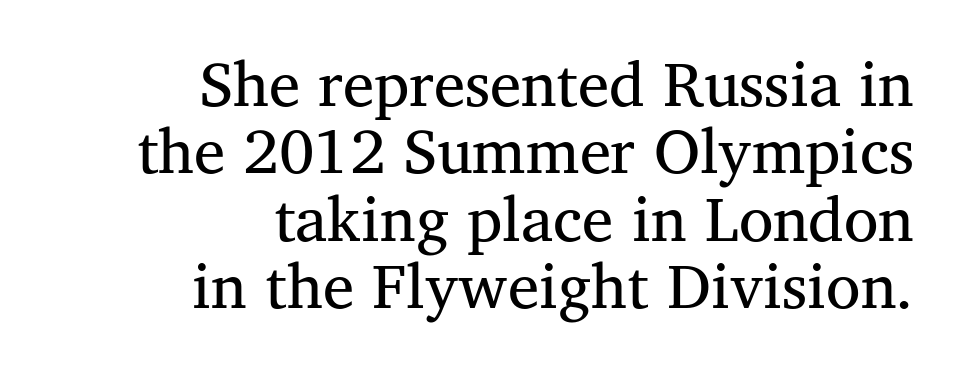
{"serif": "yes", "italic": "no", "bold": "no", "weight": "regular", "width": "normal", "stroke_contrast": "medium", "x_height": "medium", "monospaced": "no", "underline": "no", "align": "right", "line_spacing": "tight", "line_spacing_ratio": 1.07, "letter_spacing": "normal", "letter_spacing_em": 0.0, "glyph_px": 63}
